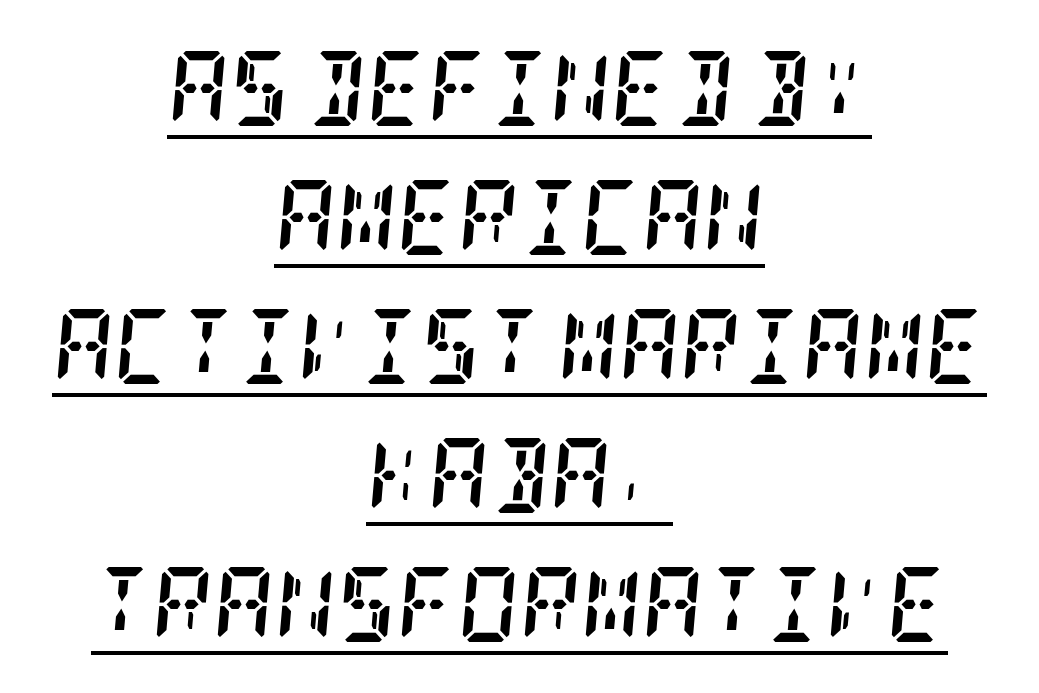
These lines keep a tight, regular rhythm from letter to letter. Honestly, the underline is the first thing you notice here. Typographic density is high because the face is bold. These lines are composed in type with serifs. These lines are centered, leaving both edges ragged. The axis of the letterforms is tilted away from vertical.
